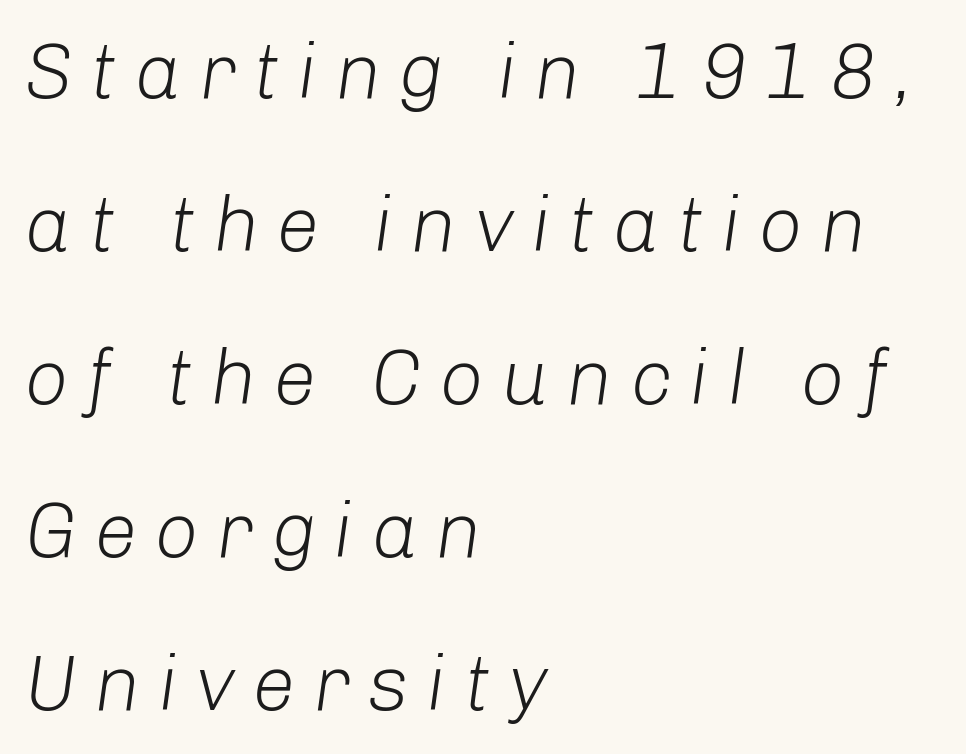
Q: Is the text bold? A: No.
Q: Is the text italic (slanted)? A: Yes, it leans right by about 8 degrees.
Q: Is the text underlined? A: No.
Q: How is the paragraph aligned? A: Left-aligned.
Q: Is the spacing between letters normal or unusually wide? A: Unusually wide.
Q: Is the spacing between lines tight, normal or loose? A: Loose.
Q: Width (condensed, normal, or wide)? A: Normal.
Q: Stroke contrast? A: Low.
Q: x-height? A: Medium.
Q: Monospaced? A: No.
